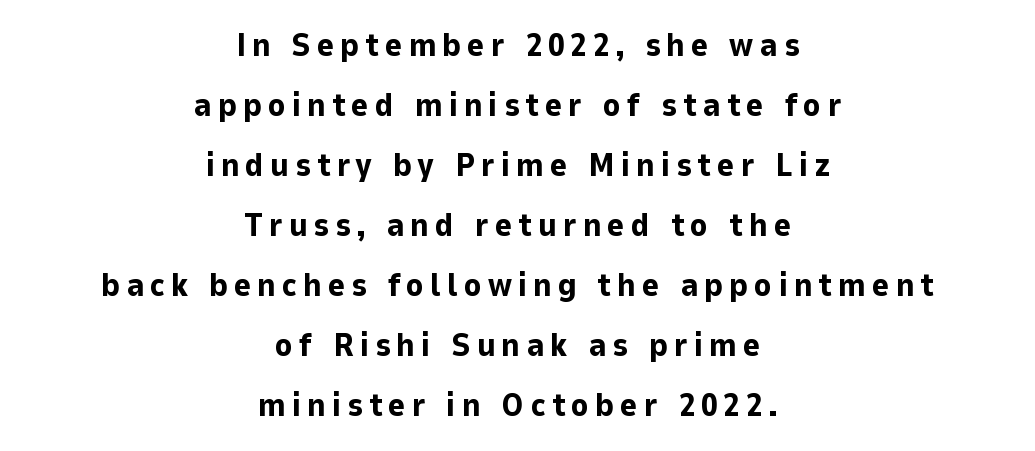
Character widths vary here, with narrow letters taking less room than wide ones. Every stem runs plumb, perpendicular to the baseline. Horizontally, the lines are justified to the midpoint only. Lines of text with bare space underneath.
